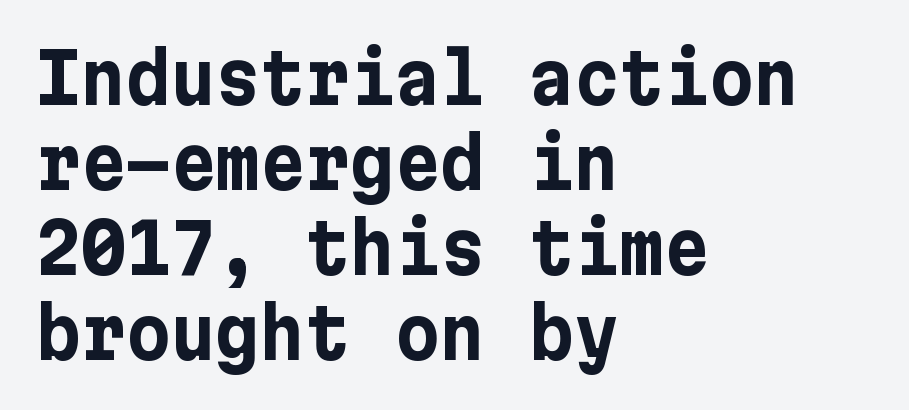
The image shows 69 px bold sans-serif type, upright; set left-aligned, line spacing 1.23x, normal letter spacing, not underlined; low stroke contrast and a medium x-height.
